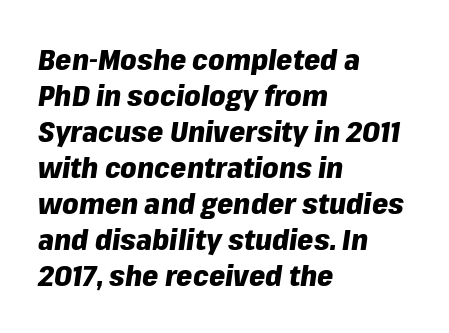
Q: Is the text bold? A: Yes.
Q: Is the text italic (slanted)? A: Yes, it leans right by about 8 degrees.
Q: Is the text underlined? A: No.
Q: How is the paragraph aligned? A: Left-aligned.
Q: Is the spacing between letters normal or unusually wide? A: Normal.
Q: Width (condensed, normal, or wide)? A: Normal.
Q: Stroke contrast? A: Low.
Q: x-height? A: Medium.
Q: Monospaced? A: No.
